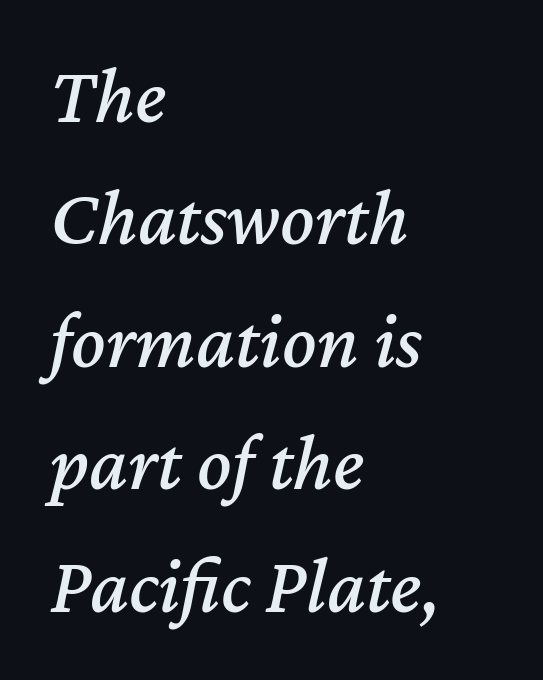
This sample has the flowing, uneven cadence of proportional lettering. Does extra space separate the letters? No, they use regular spacing. Italic: yes, the glyphs are oblique. Does the copy run flush right? No — it runs flush left. The lines sit at an ordinary, default distance from one another.
